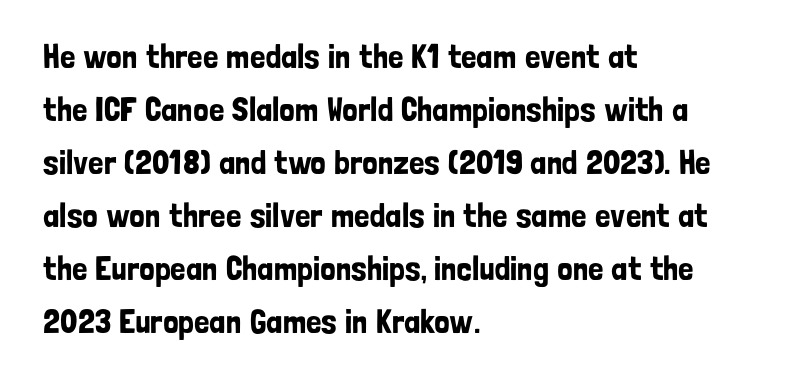
One glance says typical: line gaps are just what's usual. Decoration check: the copy has no underline. Rendered with straight, roman letterforms. Layout note: lines flush left. Spacing verdict: proportional, widths tailored to each character. This is sans-serif lettering, the kind often seen on screens and signage.
